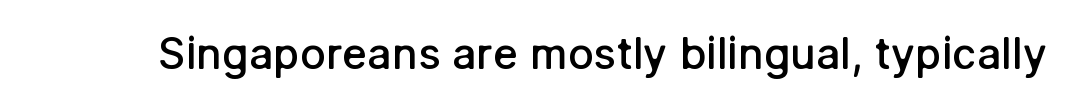
Nope, no serifs anywhere on these letters. Every letter is mildly thick-stroked: semibold rather than bold. It's the straight-up-and-down kind of type. The face used here is proportionally spaced, like ordinary book or web type. Tracking here is standard; glyphs follow each other at the usual distance. The specimen omits any rule beneath the text block's lines.
